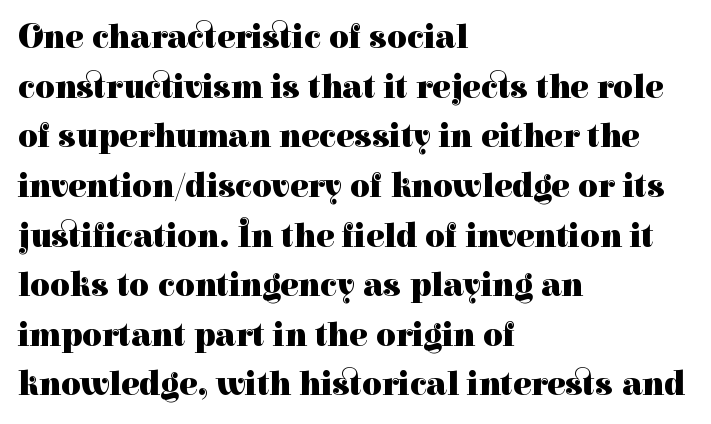
{"serif": "yes", "italic": "no", "bold": "yes", "weight": "heavy", "width": "normal", "stroke_contrast": "high", "x_height": "medium", "monospaced": "no", "underline": "no", "align": "left", "line_spacing": "normal", "line_spacing_ratio": 1.46, "letter_spacing": "normal", "letter_spacing_em": 0.0, "glyph_px": 34}
